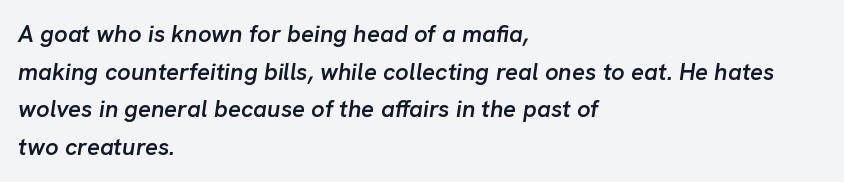
Its strokes are somewhat broadened, the hallmark of semibold type. Every character sits at an angle, as italics do. This rendering features lettering with no underline. You could call the tracking neutral — neither tight nor loose. Does the copy run flush right? No — it runs flush left.
